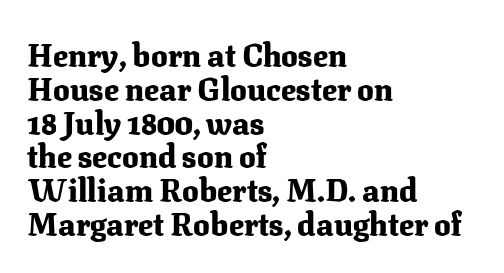
{"serif": "yes", "italic": "no", "bold": "yes", "weight": "heavy", "width": "normal", "stroke_contrast": "medium", "x_height": "medium", "monospaced": "no", "underline": "no", "align": "left", "line_spacing": "tight", "line_spacing_ratio": 1.09, "letter_spacing": "normal", "letter_spacing_em": 0.0, "glyph_px": 31}
